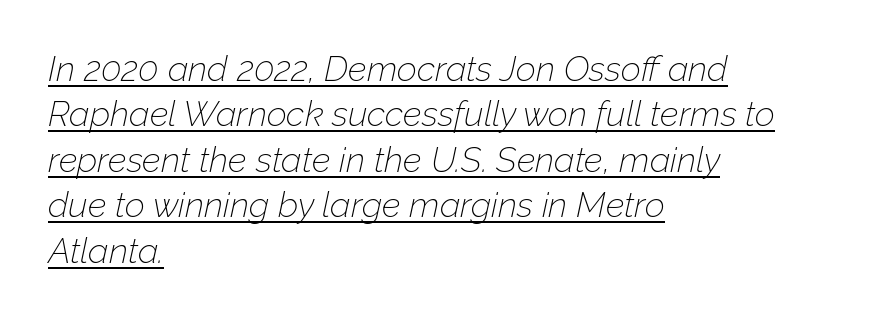
Q: Is the text bold? A: No.
Q: Is the text italic (slanted)? A: Yes, it leans right by about 12 degrees.
Q: Is the text underlined? A: Yes.
Q: How is the paragraph aligned? A: Left-aligned.
Q: Is the spacing between letters normal or unusually wide? A: Normal.
Q: Is the spacing between lines tight, normal or loose? A: Normal.
Q: Width (condensed, normal, or wide)? A: Normal.
Q: Stroke contrast? A: Low.
Q: x-height? A: Medium.
Q: Monospaced? A: No.
